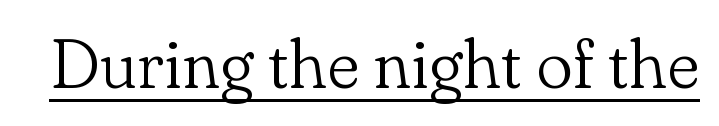
The image shows 69 px light serif type, upright; set normal letter spacing, underlined; low stroke contrast and a small x-height.
